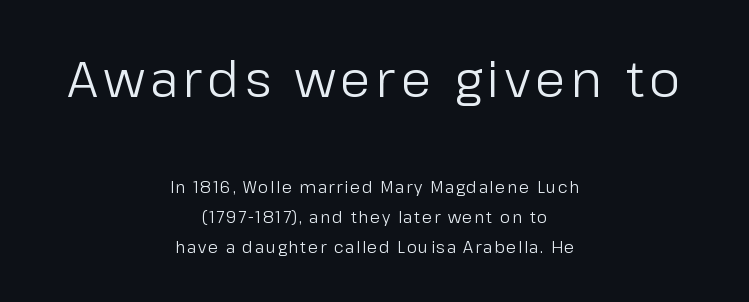
The image shows 49 px regular-weight sans-serif type, upright; set centered, line spacing 1.87x, not underlined; the first (top) block is 3.06x larger; low stroke contrast and a medium x-height.
